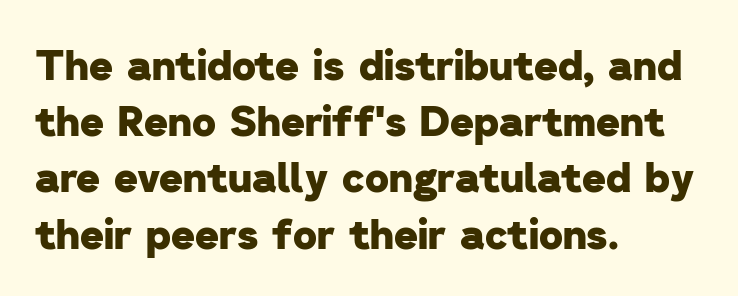
The image shows 41 px heavy sans-serif type; set left-aligned, normal line spacing (1.37x), normal letter spacing, not underlined; low stroke contrast and a medium x-height.
